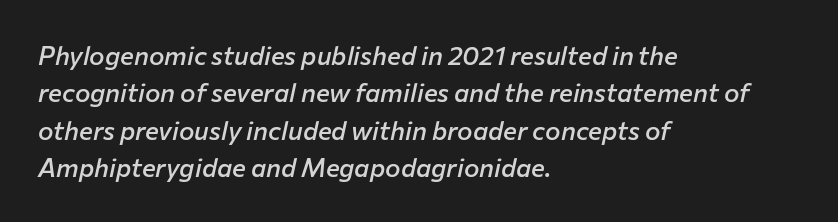
The image shows 26 px text type, italic (leaning right); set left-aligned, normal line spacing (1.44x), normal letter spacing, not underlined.
